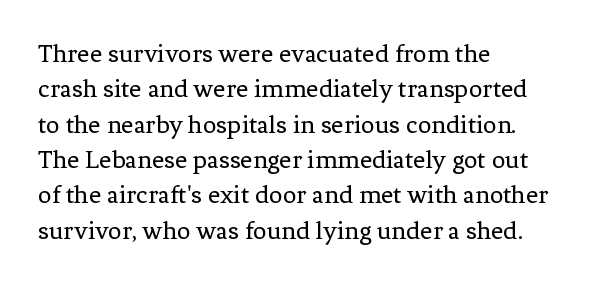
Q: Is the text bold? A: No.
Q: Is the text italic (slanted)? A: No, it is upright.
Q: Is the text underlined? A: No.
Q: How is the paragraph aligned? A: Left-aligned.
Q: Is the spacing between letters normal or unusually wide? A: Normal.
Q: Is the spacing between lines tight, normal or loose? A: Normal.
